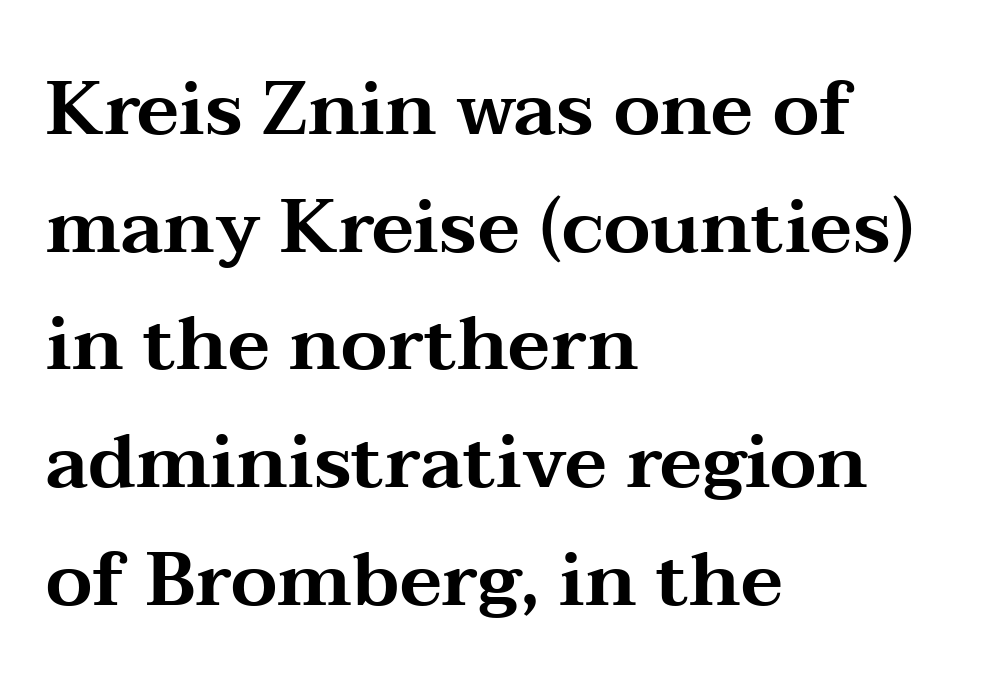
Q: Is the text italic (slanted)? A: No, it is upright.
Q: Is the typeface a serif or a sans-serif typeface? A: Serif.
Q: Is the text underlined? A: No.
Q: How is the paragraph aligned? A: Left-aligned.
Q: Is the spacing between letters normal or unusually wide? A: Normal.
Q: Is the spacing between lines tight, normal or loose? A: Normal.
Q: Width (condensed, normal, or wide)? A: Wide.
Q: Stroke contrast? A: Medium.
Q: x-height? A: Medium.
Q: Monospaced? A: No.
